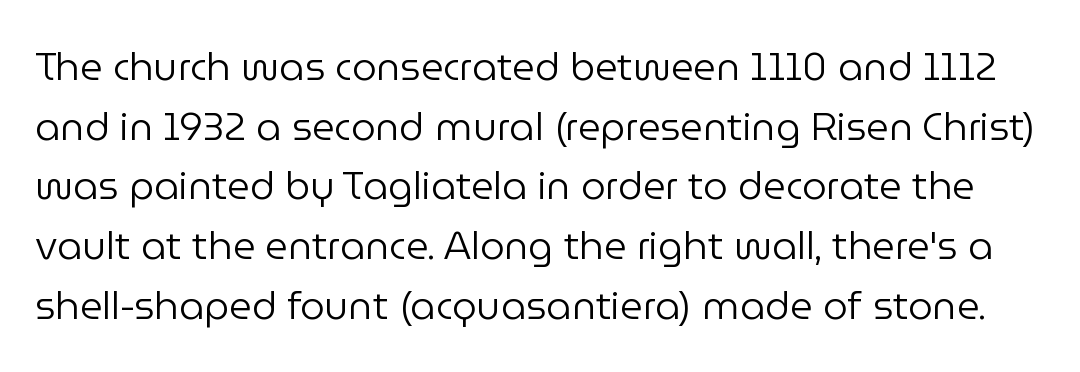
Q: Is the text bold? A: No.
Q: Is the text italic (slanted)? A: No, it is upright.
Q: Is the typeface a serif or a sans-serif typeface? A: Sans-serif.
Q: Is the text underlined? A: No.
Q: Is the spacing between letters normal or unusually wide? A: Normal.
Q: Is the spacing between lines tight, normal or loose? A: Normal.
Q: Width (condensed, normal, or wide)? A: Normal.
Q: Stroke contrast? A: Low.
Q: x-height? A: Medium.
Q: Monospaced? A: No.
